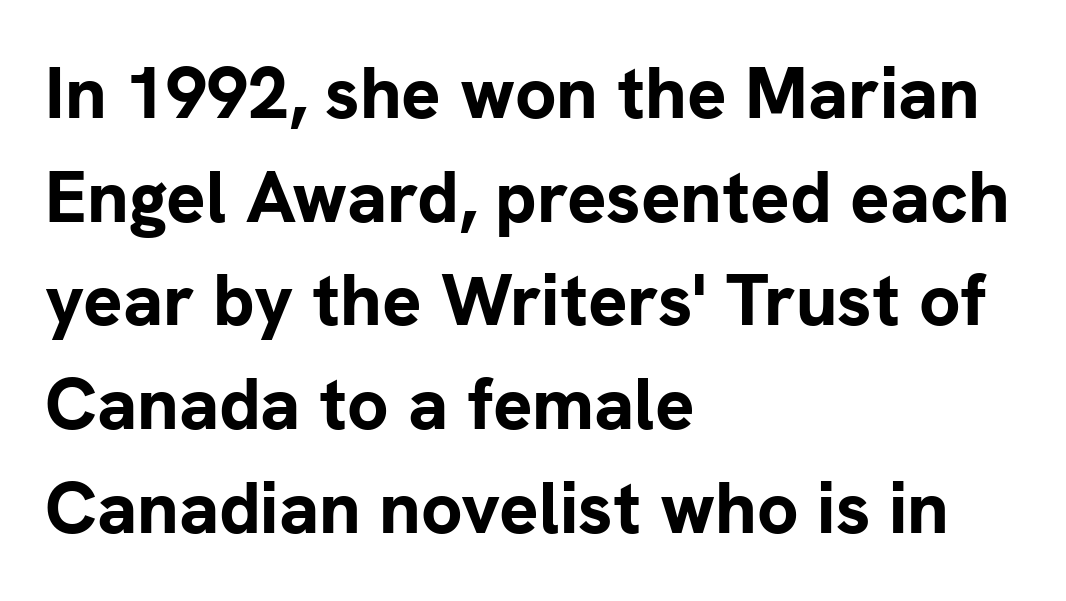
The image shows 73 px bold sans-serif type, upright; set left-aligned, normal line spacing (1.42x), normal letter spacing, not underlined; low stroke contrast and a medium x-height.
